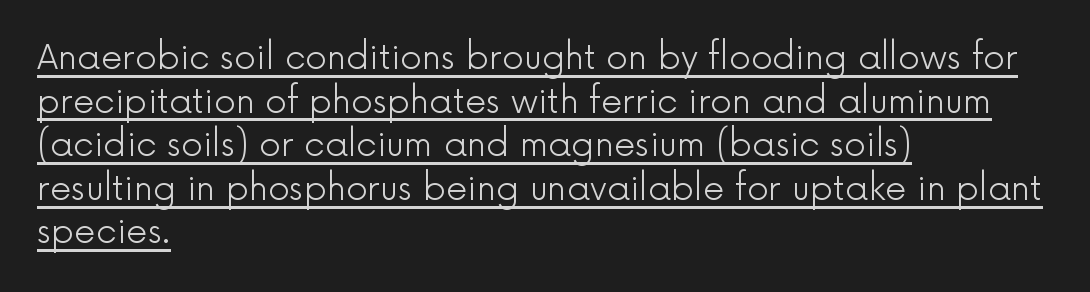
Q: Is the text bold? A: No.
Q: Is the text italic (slanted)? A: No, it is upright.
Q: Is the typeface a serif or a sans-serif typeface? A: Sans-serif.
Q: Is the text underlined? A: Yes.
Q: How is the paragraph aligned? A: Left-aligned.
Q: Is the spacing between letters normal or unusually wide? A: Normal.
Q: Is the spacing between lines tight, normal or loose? A: Normal.
Q: Width (condensed, normal, or wide)? A: Normal.
Q: x-height? A: Medium.
Q: Monospaced? A: No.
